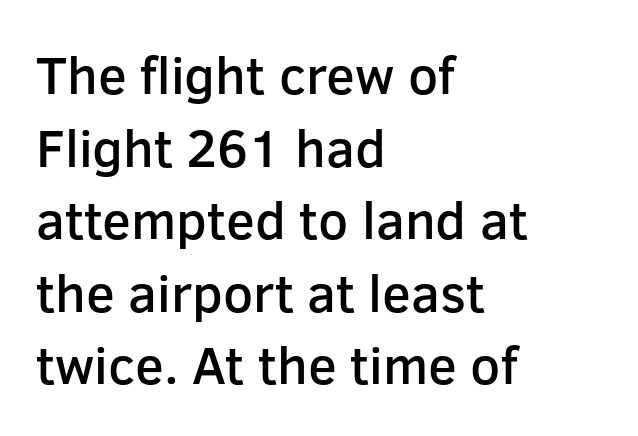
The image shows 53 px semibold sans-serif type, upright; set left-aligned, normal line spacing (1.37x), normal letter spacing, not underlined; low stroke contrast and a medium x-height.
